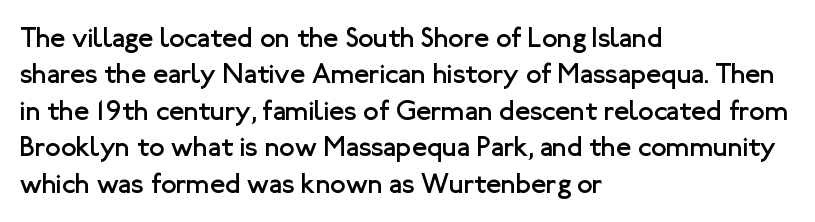
Q: Is the text bold? A: No.
Q: Is the text italic (slanted)? A: No, it is upright.
Q: Is the typeface a serif or a sans-serif typeface? A: Sans-serif.
Q: Is the text underlined? A: No.
Q: How is the paragraph aligned? A: Left-aligned.
Q: Is the spacing between letters normal or unusually wide? A: Normal.
Q: Is the spacing between lines tight, normal or loose? A: Normal.
Q: Width (condensed, normal, or wide)? A: Normal.
Q: Stroke contrast? A: Low.
Q: x-height? A: Medium.
Q: Monospaced? A: No.
